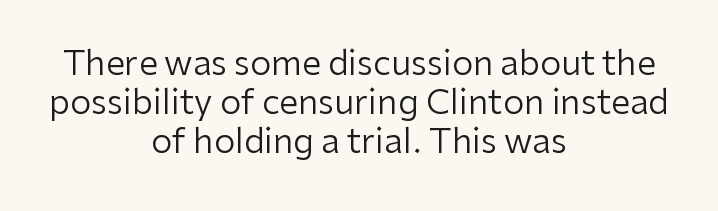
The image shows 34 px regular-weight sans-serif type, upright; set centered, tight line spacing (1.15x), normal letter spacing, not underlined; low stroke contrast and a medium x-height.
